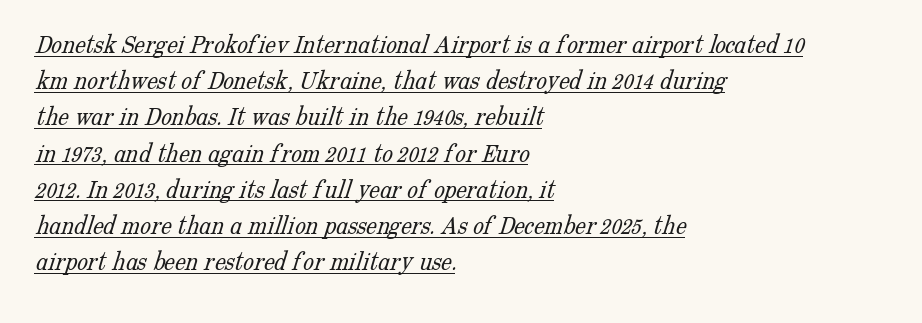
{"bold": "no", "underline": "yes", "align": "left", "line_spacing": "normal", "line_spacing_ratio": 1.34, "letter_spacing": "normal", "letter_spacing_em": 0.0, "glyph_px": 27}
